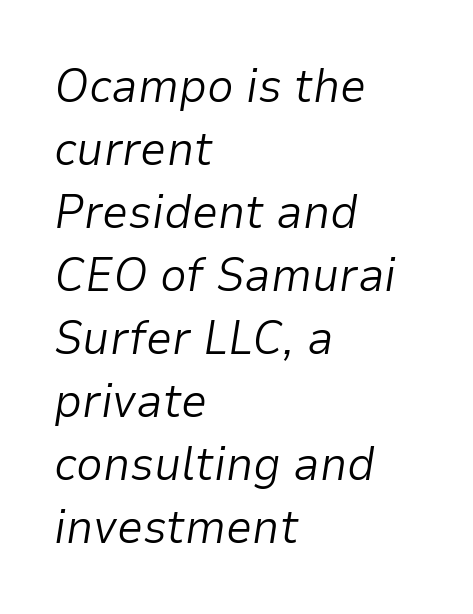
The image shows 47 px light type, italic (leaning right); set left-aligned, normal line spacing (1.34x), normal letter spacing, not underlined; low stroke contrast and a medium x-height.
